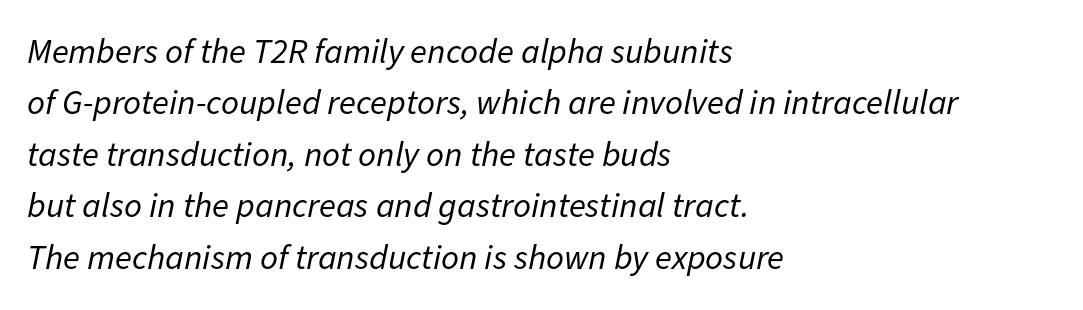
{"italic": "yes", "lean": "right", "slant_degrees": 11, "bold": "no", "weight": "regular", "width": "normal", "stroke_contrast": "low", "x_height": "medium", "monospaced": "no", "underline": "no", "align": "left", "line_spacing": "normal", "line_spacing_ratio": 1.47, "letter_spacing": "normal", "letter_spacing_em": 0.0, "glyph_px": 35}
